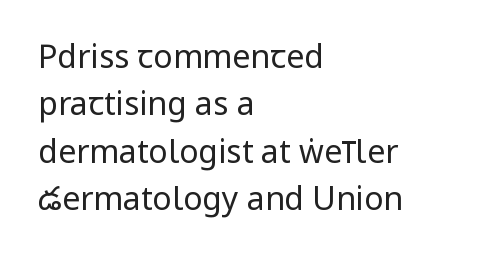
The image shows 32 px regular-weight, condensed sans-serif type, upright; set left-aligned, normal line spacing (1.48x), normal letter spacing, not underlined; low stroke contrast and a large x-height.
